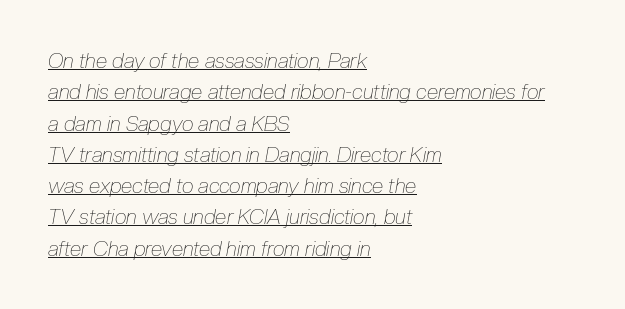
{"italic": "yes", "lean": "right", "slant_degrees": 10, "bold": "no", "underline": "yes", "align": "left", "line_spacing": "normal", "line_spacing_ratio": 1.49, "letter_spacing": "normal", "letter_spacing_em": 0.0, "glyph_px": 21}
